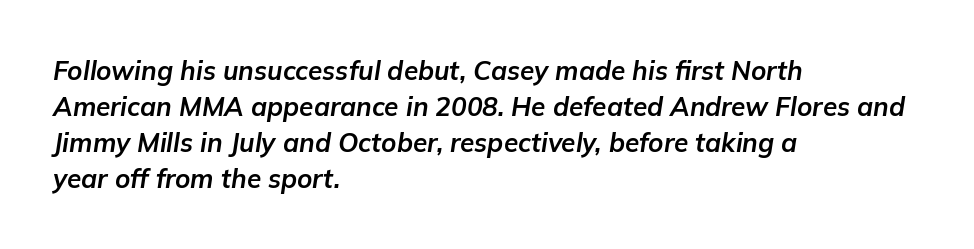
Line beginnings align vertically; line endings do not. This is oblique type, the kind used for emphasis or titles. The letterforms sit shoulder to shoulder at normal distance. Typesetter's note: full bold, strokes at maximum text heaviness. Honestly, there is no underline to notice here at all.
